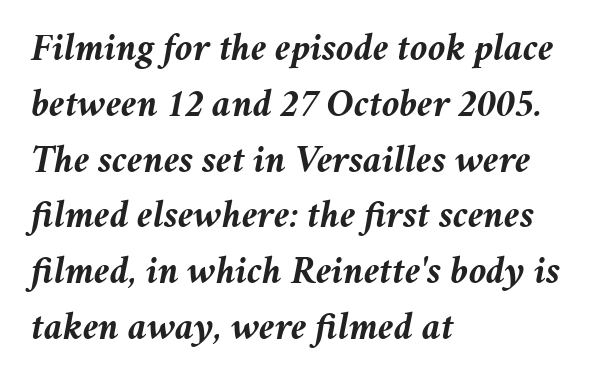
{"italic": "yes", "lean": "right", "slant_degrees": 11, "bold": "yes", "weight": "semibold", "width": "normal", "stroke_contrast": "medium", "x_height": "medium", "monospaced": "no", "underline": "no", "align": "left", "line_spacing": "normal", "line_spacing_ratio": 1.43, "letter_spacing": "normal", "letter_spacing_em": 0.0, "glyph_px": 39}
